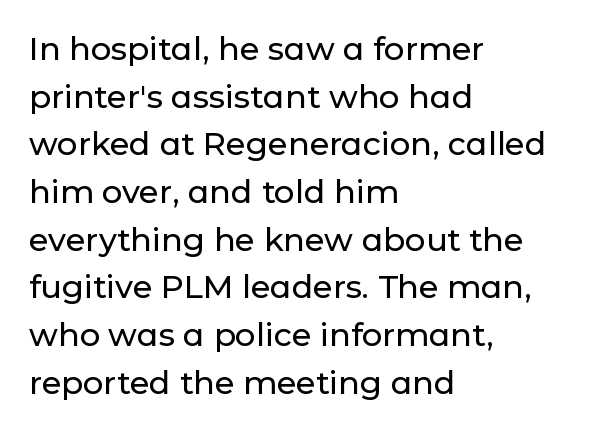
Ascenders rise straight up at ninety degrees. Horizontally, the lines are justified to the leading edge only. Interline gaps are of average width in this sample. Rule under the text: the space is simply empty. Nothing sits at the stroke ends, so this counts as sans-serif.
